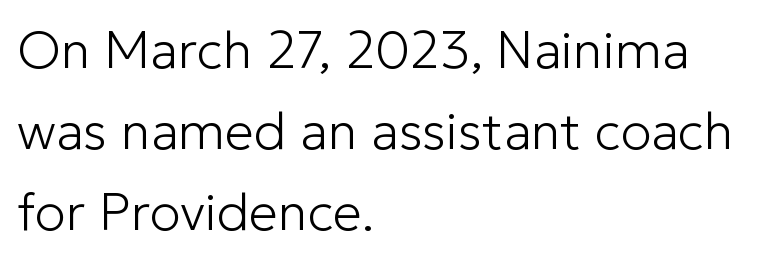
Q: Is the text bold? A: No.
Q: Is the text italic (slanted)? A: No, it is upright.
Q: Is the typeface a serif or a sans-serif typeface? A: Sans-serif.
Q: Is the text underlined? A: No.
Q: How is the paragraph aligned? A: Left-aligned.
Q: Is the spacing between letters normal or unusually wide? A: Normal.
Q: Is the spacing between lines tight, normal or loose? A: Normal.
Q: Width (condensed, normal, or wide)? A: Normal.
Q: Stroke contrast? A: Low.
Q: x-height? A: Medium.
Q: Monospaced? A: No.
